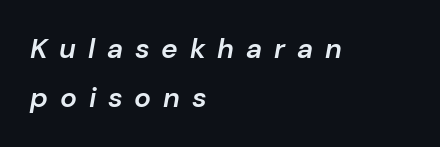
The image shows 28 px semibold type, italic (leaning right); set left-aligned, line spacing 1.76x, unusually wide letter spacing (+0.42 em), not underlined; low stroke contrast and a medium x-height.
